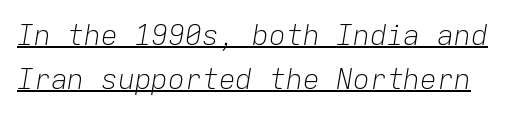
{"italic": "yes", "lean": "right", "slant_degrees": 9, "bold": "no", "weight": "light", "width": "normal", "stroke_contrast": "low", "x_height": "medium", "monospaced": "yes", "underline": "yes", "line_spacing": "normal", "line_spacing_ratio": 1.57, "letter_spacing": "normal", "letter_spacing_em": 0.0, "glyph_px": 28}
